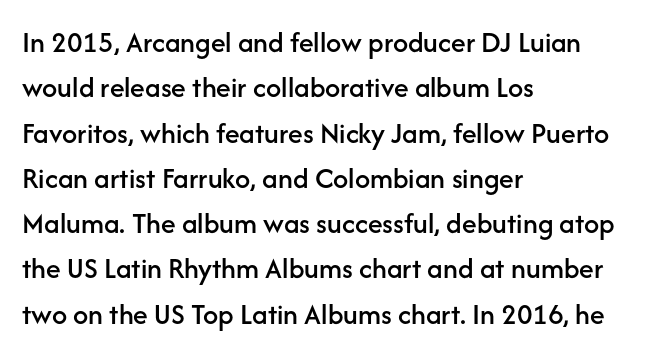
{"serif": "no", "italic": "no", "width": "normal", "stroke_contrast": "low", "x_height": "medium", "monospaced": "no", "underline": "no", "align": "left", "line_spacing": "normal", "line_spacing_ratio": 1.51, "letter_spacing": "normal", "letter_spacing_em": 0.0, "glyph_px": 30}
